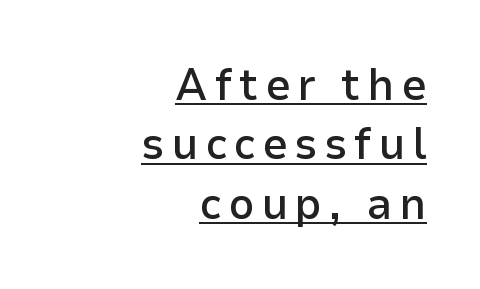
Regular leading. Each letter's strokes conclude bluntly, with no projecting serifs. A roman cut, with each character standing at attention. Looks like regular typesetting: each glyph gets only the width it needs.
